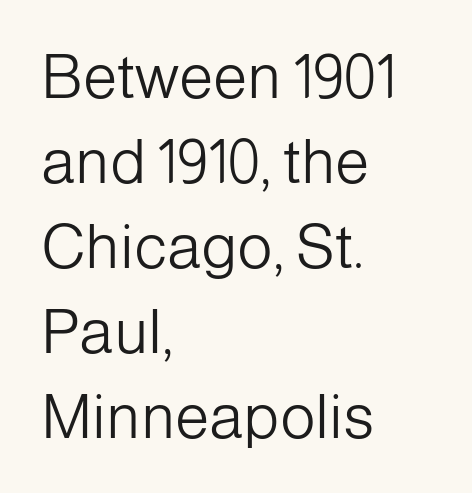
{"serif": "no", "italic": "no", "bold": "no", "weight": "light", "width": "normal", "stroke_contrast": "low", "x_height": "medium", "monospaced": "no", "underline": "no", "align": "left", "line_spacing": "normal", "line_spacing_ratio": 1.37, "letter_spacing": "normal", "letter_spacing_em": 0.0, "glyph_px": 62}
